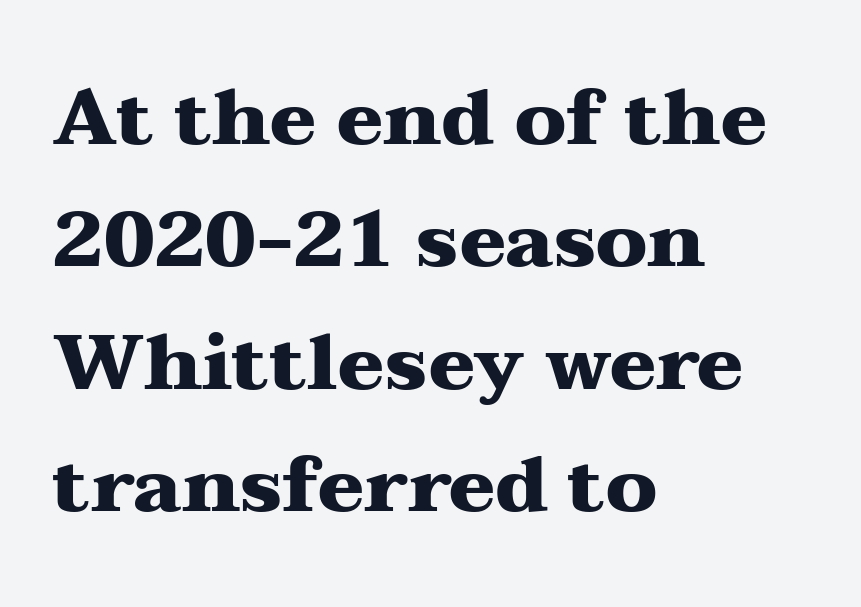
The image shows 77 px heavy, wide serif type, upright; set left-aligned, normal line spacing (1.59x), normal letter spacing, not underlined; medium stroke contrast and a medium x-height.
